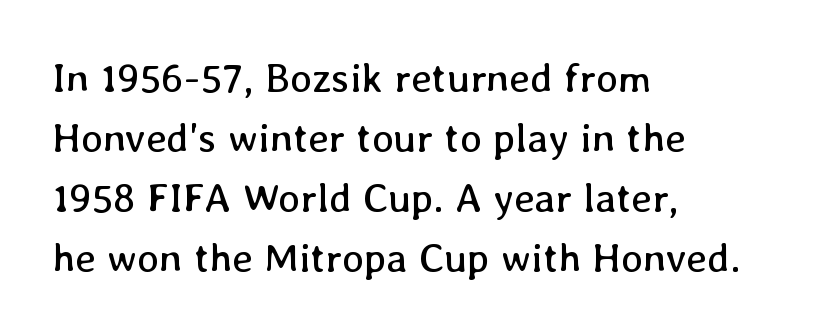
Tall strokes in this sample are plumb rather than angled. Varying glyph widths throughout — classic text-font behaviour. Only glyphs here, with clear space below each row. Evenly set lines give the paragraph a standard silhouette. The letterforms sit at book weight or below.
